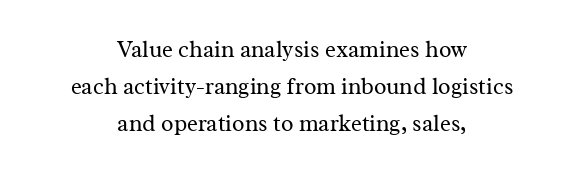
The image shows 23 px text type, upright; set centered, normal line spacing (1.61x), normal letter spacing, not underlined.
